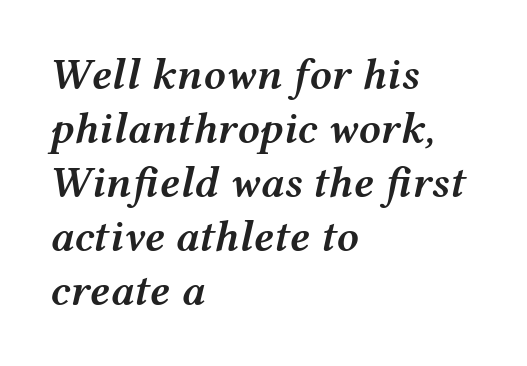
{"italic": "yes", "lean": "right", "slant_degrees": 12, "bold": "semi", "weight": "semibold", "width": "wide", "stroke_contrast": "medium", "x_height": "medium", "monospaced": "no", "underline": "no", "align": "left", "line_spacing_ratio": 1.23, "letter_spacing": "normal", "letter_spacing_em": 0.0, "glyph_px": 44}
